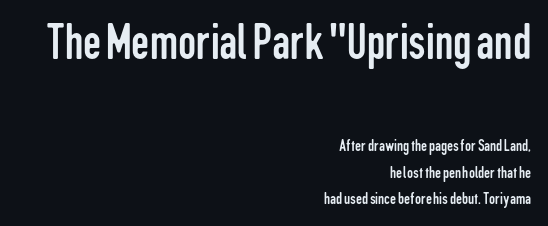
This sample keeps an unexceptional amount of space between lines. Descenders are the only things crossing below the line. The letters in the upper block stand taller than those in the block below. Proportional: the letters do not fall into vertical columns. The line texture is even and compact thanks to regular tracking.
